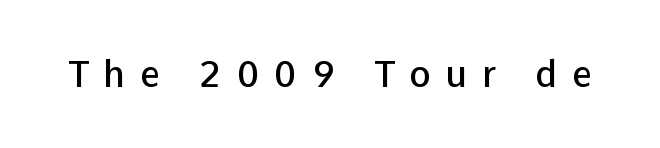
The image shows 36 px semibold sans-serif type, upright; set unusually wide letter spacing (+0.41 em), not underlined; low stroke contrast and a medium x-height.
